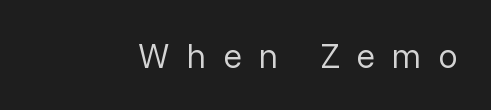
Plain, unruled lines of type. The face used here is rendered with a markedly widened letterfit. No italicization has been applied; the sample stays upright. No heavy texture on the line: the type isn't bold. Varying glyph widths throughout — classic text-font behaviour.
